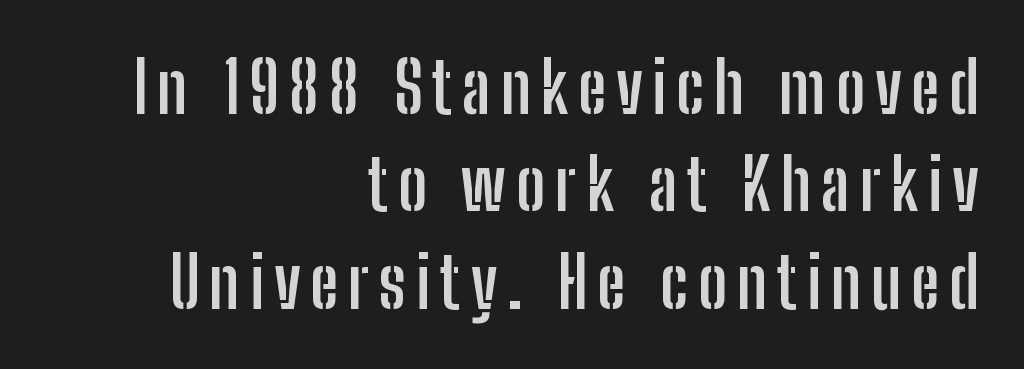
The rendering shows plain stroke endings on the letterforms — a sans-serif design. Rendered with straight, roman letterforms. Normally led — the rows are evenly, conventionally spaced. A dark, heavy texture on the line: the type is bold. The lines in this sample share a right terminus and differ only in where they begin. Do the characters align in a grid? No, the font is proportional.
